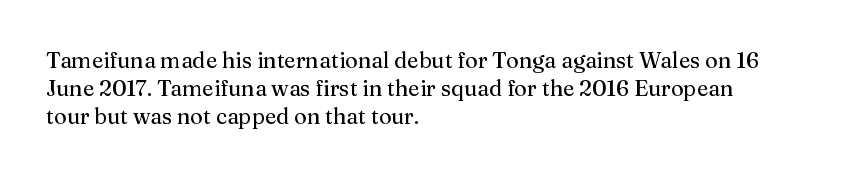
{"italic": "no", "bold": "no", "underline": "no", "align": "left", "line_spacing": "normal", "line_spacing_ratio": 1.28, "letter_spacing": "normal", "letter_spacing_em": 0.0, "glyph_px": 22}
